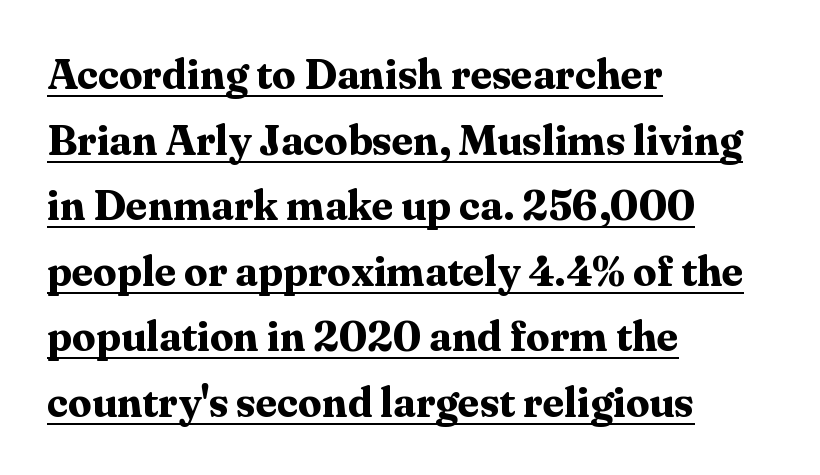
{"serif": "yes", "italic": "no", "bold": "yes", "weight": "bold", "width": "normal", "stroke_contrast": "medium", "x_height": "medium", "monospaced": "no", "underline": "yes", "align": "left", "line_spacing": "normal", "line_spacing_ratio": 1.56, "letter_spacing": "normal", "letter_spacing_em": 0.0, "glyph_px": 42}
